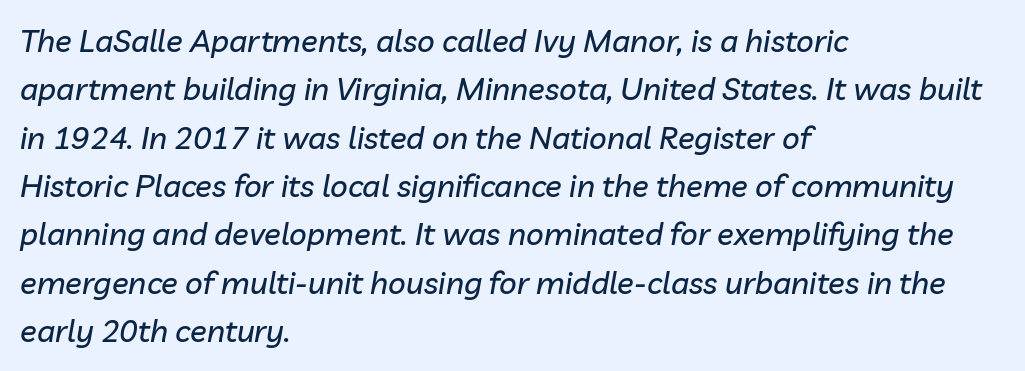
{"italic": "yes", "lean": "right", "slant_degrees": 10, "width": "normal", "stroke_contrast": "low", "x_height": "medium", "monospaced": "no", "underline": "no", "align": "left", "line_spacing": "normal", "line_spacing_ratio": 1.56, "letter_spacing": "normal", "letter_spacing_em": 0.0, "glyph_px": 31}
